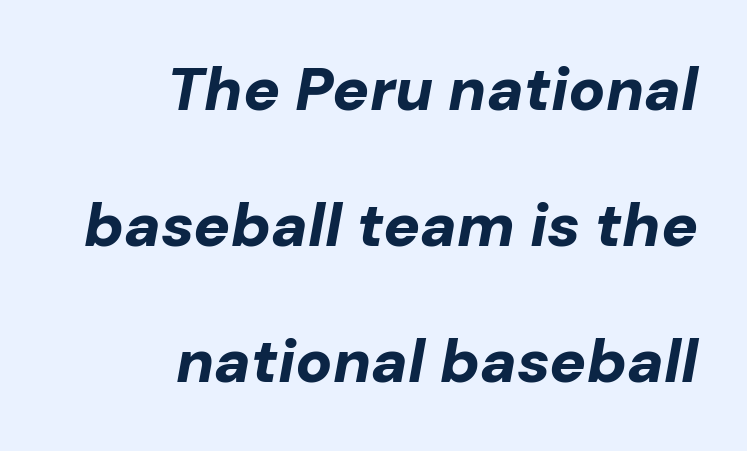
{"italic": "yes", "lean": "right", "slant_degrees": 10, "bold": "yes", "weight": "bold", "width": "normal", "stroke_contrast": "low", "x_height": "medium", "monospaced": "no", "underline": "no", "align": "right", "line_spacing": "loose", "line_spacing_ratio": 2.23, "letter_spacing": "normal", "letter_spacing_em": 0.0, "glyph_px": 61}
